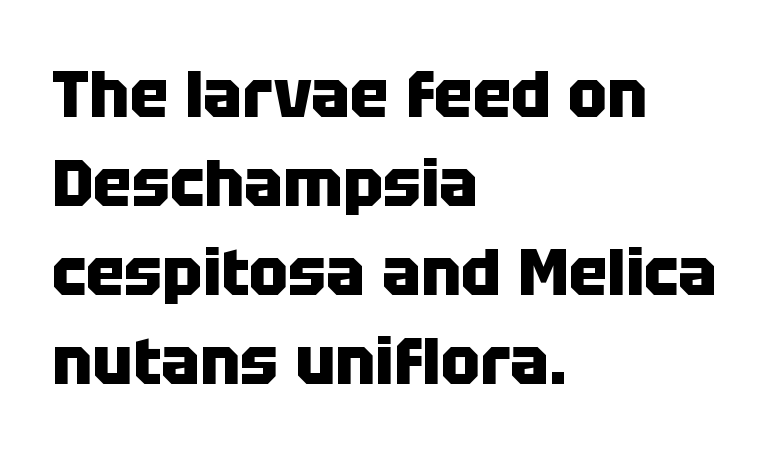
Style check: upright. Stroke thickness is high; the sample reads as a true bold. The passage shown is typed in a proportional face where columns would drift. The lines are quadded left.
